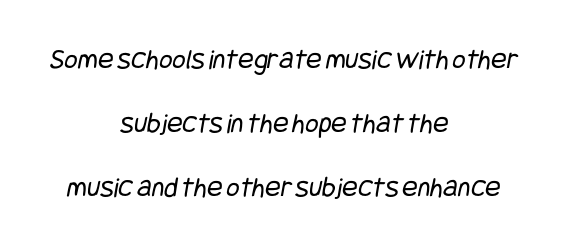
{"serif": "no", "bold": "no", "weight": "regular", "width": "condensed", "stroke_contrast": "low", "x_height": "large", "underline": "no", "align": "center", "line_spacing": "loose", "line_spacing_ratio": 2.2, "letter_spacing": "normal", "letter_spacing_em": 0.0, "glyph_px": 29}
